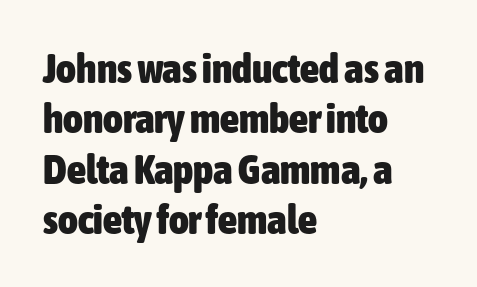
{"serif": "no", "italic": "no", "bold": "yes", "weight": "heavy", "width": "condensed", "stroke_contrast": "low", "x_height": "medium", "monospaced": "no", "underline": "no", "align": "left", "line_spacing_ratio": 1.2, "letter_spacing": "normal", "letter_spacing_em": 0.0, "glyph_px": 42}
